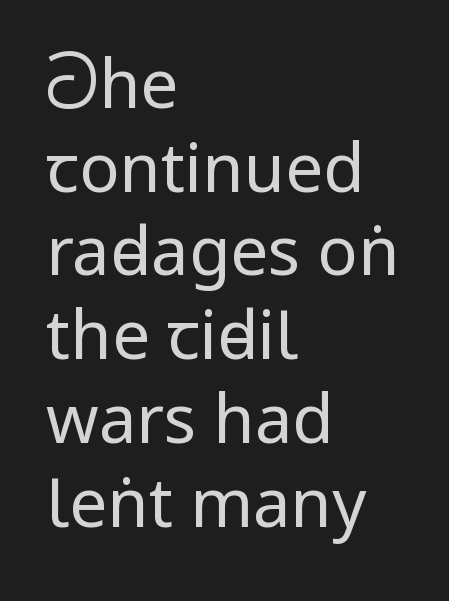
The image shows 67 px regular-weight, condensed sans-serif type, upright; set left-aligned, normal line spacing (1.25x), normal letter spacing, not underlined; low stroke contrast.
